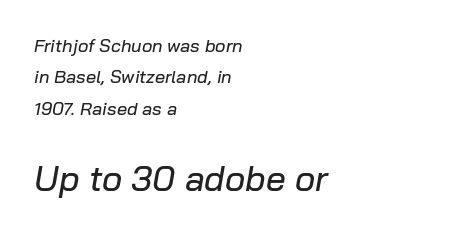
Q: Is the text italic (slanted)? A: Yes, it leans right by about 10 degrees.
Q: Is the text underlined? A: No.
Q: How is the paragraph aligned? A: Left-aligned.
Q: Is the spacing between letters normal or unusually wide? A: Normal.
Q: Which block of text is set in a larger size, the first (top) or the second (bottom)? A: The second (bottom) one.
Q: Width (condensed, normal, or wide)? A: Normal.
Q: Stroke contrast? A: Low.
Q: x-height? A: Medium.
Q: Monospaced? A: No.
